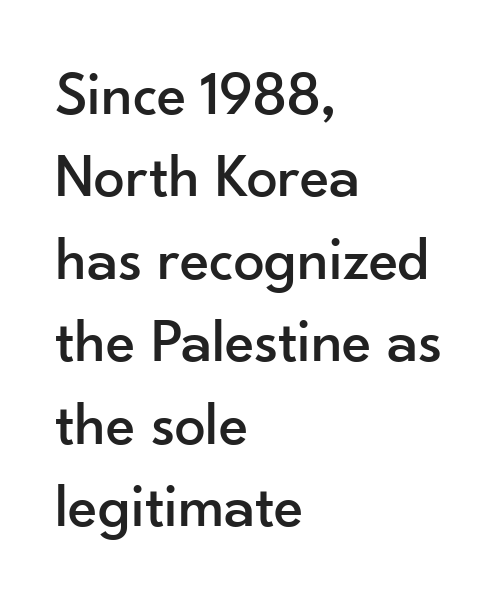
Q: Is the text italic (slanted)? A: No, it is upright.
Q: Is the typeface a serif or a sans-serif typeface? A: Sans-serif.
Q: Is the text underlined? A: No.
Q: How is the paragraph aligned? A: Left-aligned.
Q: Is the spacing between letters normal or unusually wide? A: Normal.
Q: Is the spacing between lines tight, normal or loose? A: Normal.
Q: Width (condensed, normal, or wide)? A: Normal.
Q: Stroke contrast? A: Low.
Q: x-height? A: Small.
Q: Monospaced? A: No.
